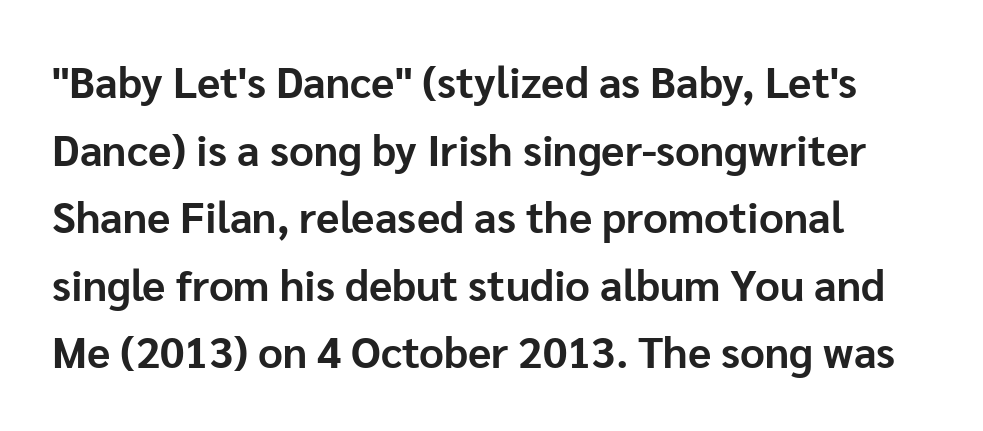
{"serif": "no", "italic": "no", "bold": "yes", "weight": "bold", "width": "normal", "stroke_contrast": "low", "x_height": "medium", "monospaced": "no", "underline": "no", "line_spacing": "normal", "line_spacing_ratio": 1.57, "letter_spacing": "normal", "letter_spacing_em": 0.0, "glyph_px": 43}
